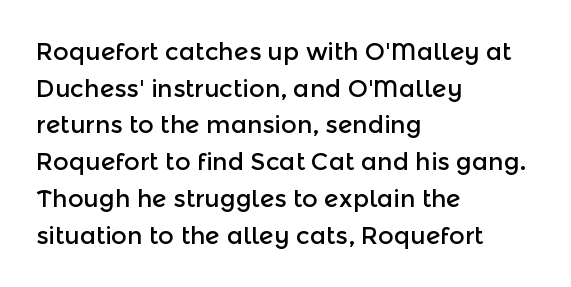
{"italic": "no", "underline": "no", "align": "left", "line_spacing": "normal", "line_spacing_ratio": 1.53, "letter_spacing": "normal", "letter_spacing_em": 0.0, "glyph_px": 24}
